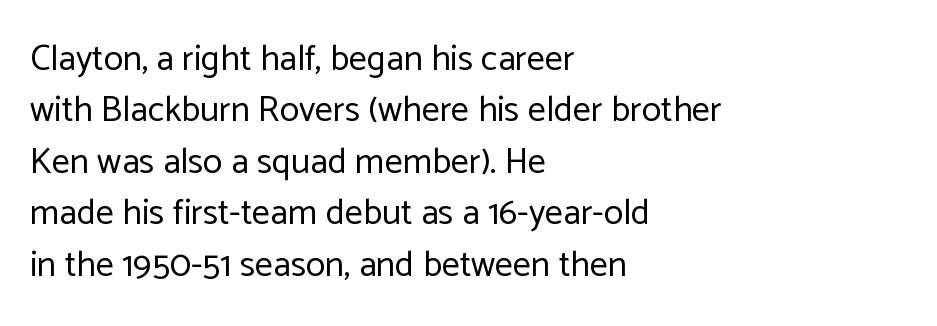
The image shows 36 px regular-weight sans-serif type, upright; set left-aligned, normal line spacing (1.43x), normal letter spacing, not underlined; low stroke contrast and a medium x-height.
